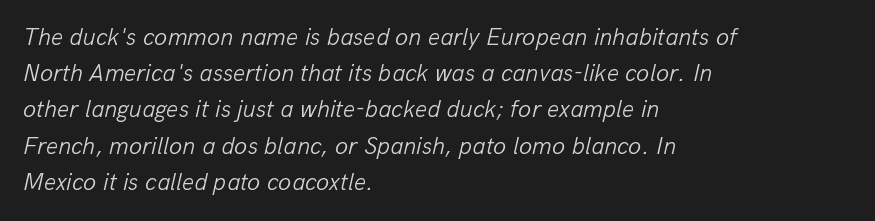
{"italic": "yes", "lean": "right", "slant_degrees": 13, "bold": "no", "underline": "no", "align": "left", "line_spacing": "normal", "line_spacing_ratio": 1.51, "letter_spacing": "normal", "letter_spacing_em": 0.0, "glyph_px": 24}
